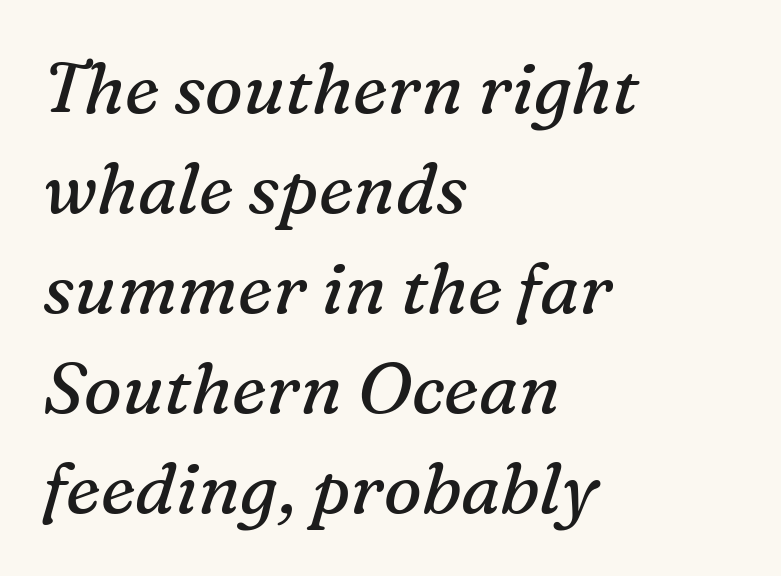
The image shows 71 px regular-weight serif type, italic (leaning right); set left-aligned, normal line spacing (1.41x), normal letter spacing, not underlined; medium stroke contrast and a medium x-height.
